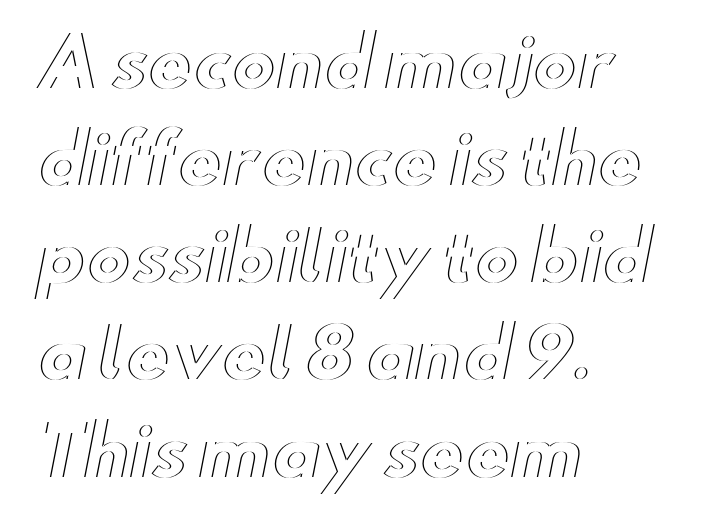
{"width": "wide", "x_height": "small", "monospaced": "no", "underline": "no", "align": "left", "line_spacing": "normal", "line_spacing_ratio": 1.45, "letter_spacing": "normal", "letter_spacing_em": 0.0, "glyph_px": 67}
